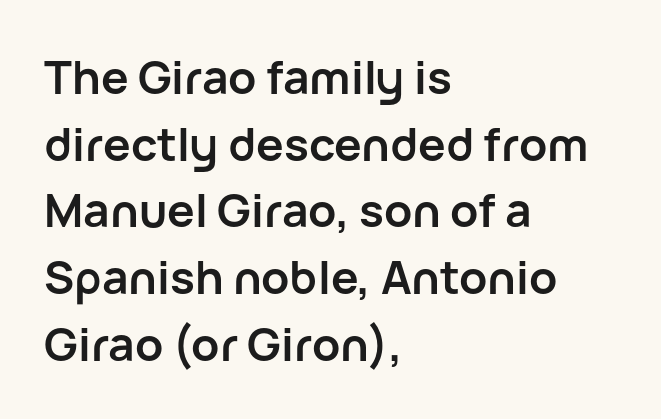
{"serif": "no", "italic": "no", "bold": "yes", "weight": "semibold", "width": "normal", "stroke_contrast": "low", "x_height": "medium", "monospaced": "no", "underline": "no", "align": "left", "line_spacing": "normal", "line_spacing_ratio": 1.45, "letter_spacing": "normal", "letter_spacing_em": 0.0, "glyph_px": 46}
